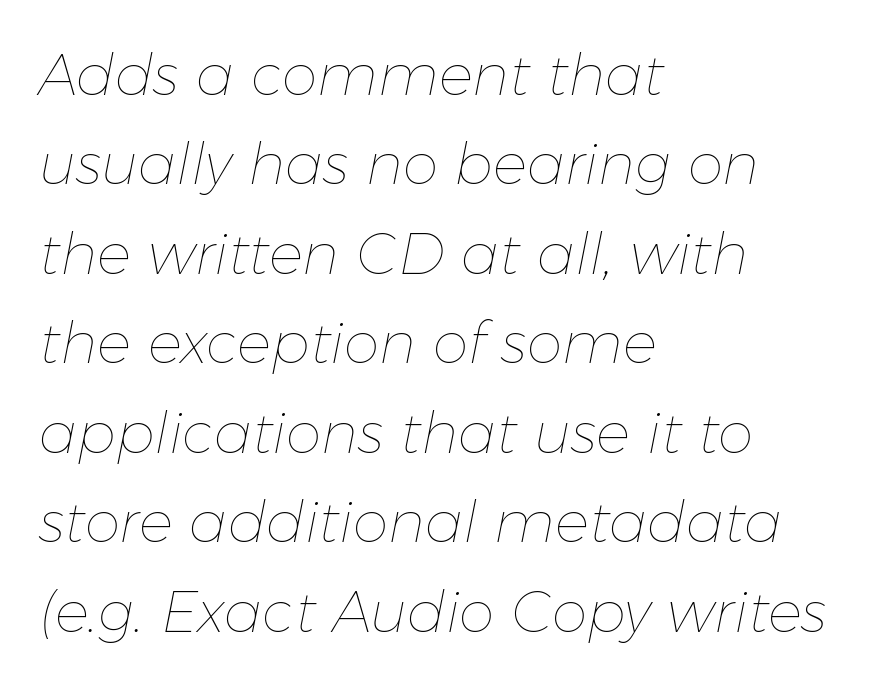
{"italic": "yes", "lean": "right", "slant_degrees": 11, "bold": "no", "weight": "thin", "width": "normal", "stroke_contrast": "low", "x_height": "medium", "monospaced": "no", "underline": "no", "align": "left", "line_spacing": "normal", "line_spacing_ratio": 1.57, "letter_spacing": "normal", "letter_spacing_em": 0.0, "glyph_px": 57}
